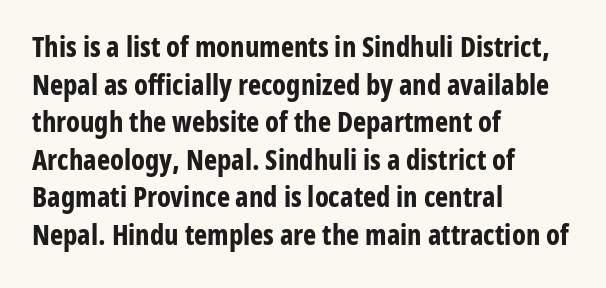
The image shows 28 px bold, condensed sans-serif type, upright; set left-aligned, normal line spacing (1.34x), normal letter spacing, not underlined; low stroke contrast and a medium x-height.
